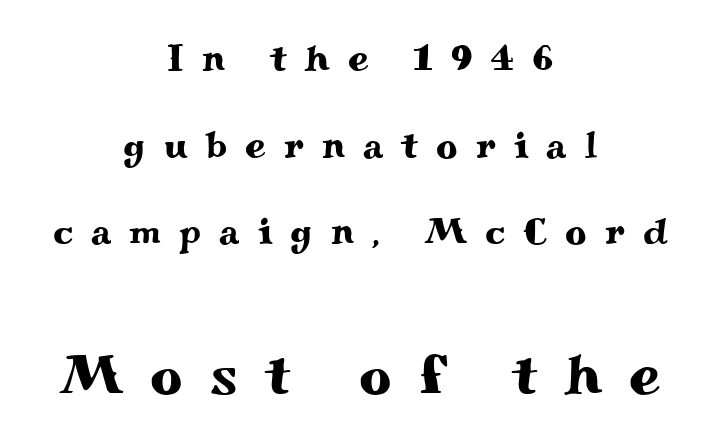
{"serif": "yes", "italic": "no", "width": "wide", "stroke_contrast": "medium", "x_height": "small", "monospaced": "no", "underline": "no", "align": "center", "line_spacing": "loose", "line_spacing_ratio": 2.34, "letter_spacing": "wide", "letter_spacing_em": 0.49, "larger_block": "second", "size_ratio": 1.51, "glyph_px": 56}
